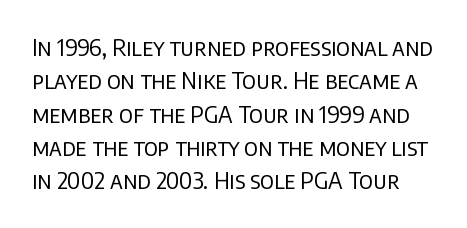
Nothing unusual about the tracking: characters are spaced as the font intends. The passage shown stacks its lines at a standard gap. Every character sits straight up, as roman type does. Decoration check: the copy has no underline. The characters are drawn with everyday or finer stroke widths.
